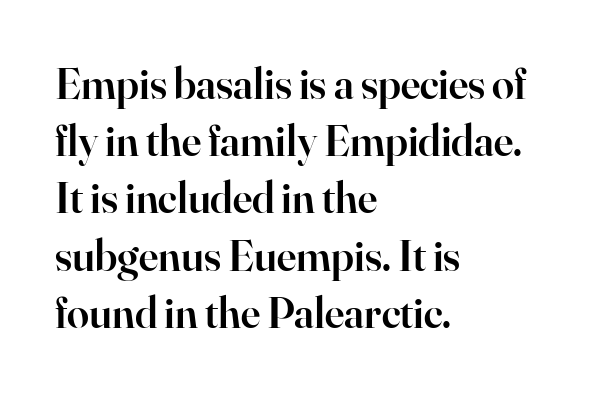
The image shows 44 px semibold serif type, upright; set left-aligned, normal line spacing (1.3x), normal letter spacing, not underlined; high stroke contrast and a small x-height.
